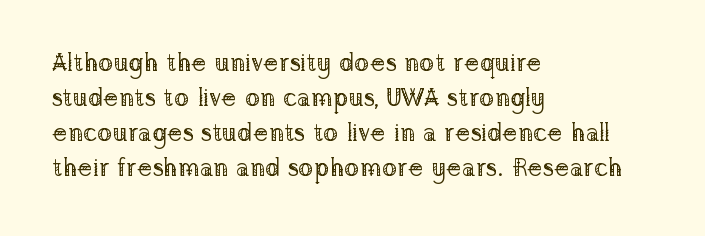
{"italic": "no", "bold": "no", "underline": "no", "align": "left", "line_spacing": "normal", "line_spacing_ratio": 1.4, "letter_spacing": "normal", "letter_spacing_em": 0.0, "glyph_px": 25}
